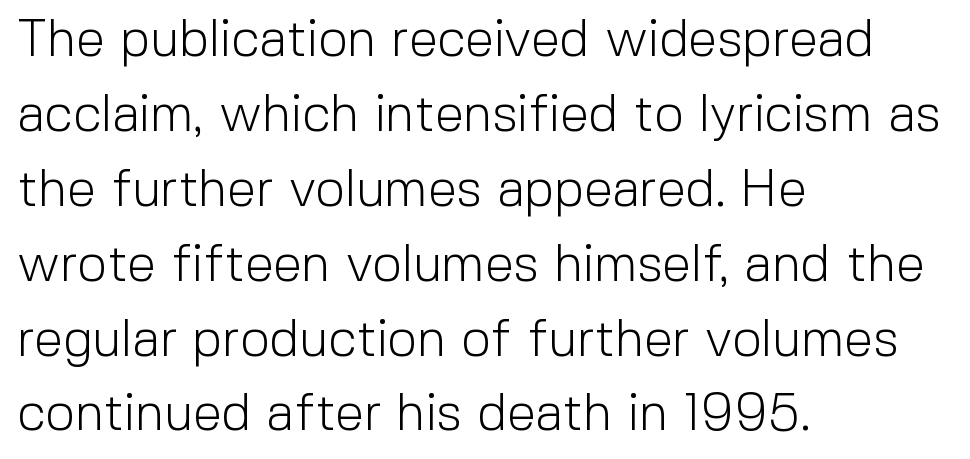
The image shows 52 px light sans-serif type, upright; set left-aligned, normal line spacing (1.44x), normal letter spacing, not underlined; a medium x-height.
